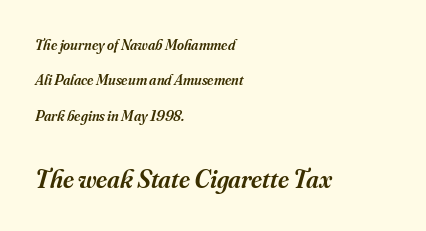
A student would call this left alignment; a typographer would say flush left, rag right. The lower block of text is set noticeably larger than the block above it. Is the type slanted? Yes — the strokes lean at a clear angle. The line texture is even and compact thanks to regular tracking. Any mark beneath the type? The region is blank.
